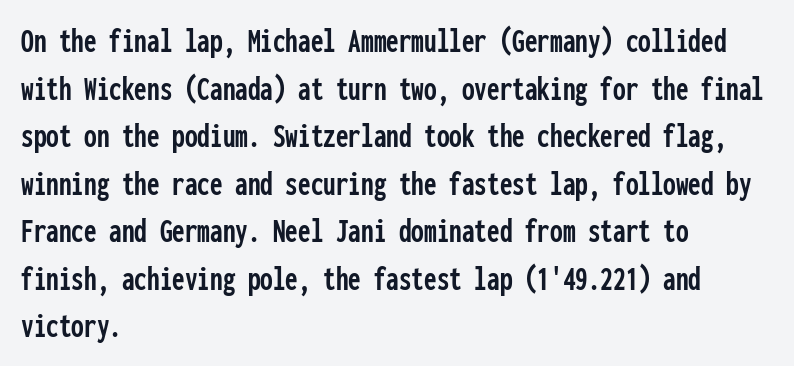
These lines sit exactly where default settings would place them. Do the characters align in a grid? Yes, the font is monospaced. Observe the ordinary spacing: letters are neighbours, not strangers. This sample is left-justified, so line endings fall wherever the words run out.
